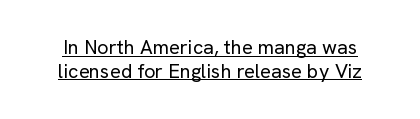
Letter spacing: default. The lettering holds an erect, upright posture throughout. Think standard paragraph weight, or any step lighter than that. Quick note: underline on.
